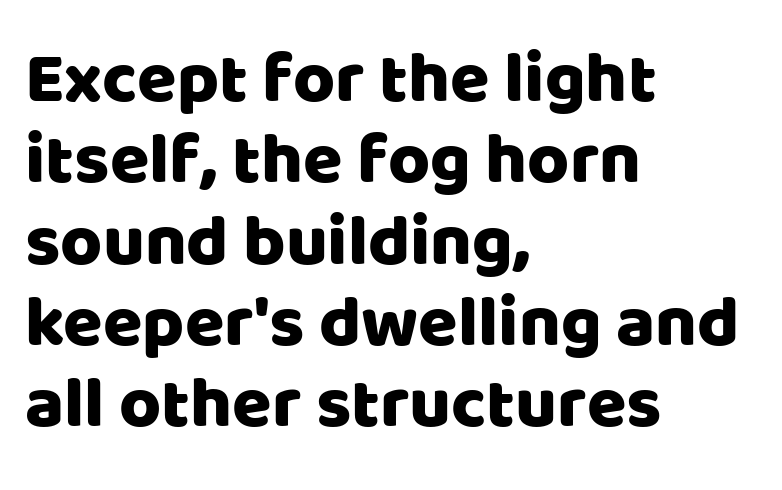
Q: Is the text italic (slanted)? A: No, it is upright.
Q: Is the typeface a serif or a sans-serif typeface? A: Sans-serif.
Q: Is the text underlined? A: No.
Q: How is the paragraph aligned? A: Left-aligned.
Q: Is the spacing between letters normal or unusually wide? A: Normal.
Q: Is the spacing between lines tight, normal or loose? A: Tight.
Q: Width (condensed, normal, or wide)? A: Normal.
Q: Stroke contrast? A: Low.
Q: x-height? A: Large.
Q: Monospaced? A: No.
